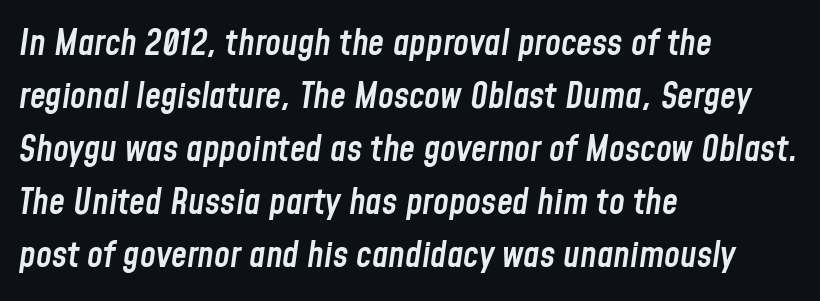
{"italic": "yes", "lean": "right", "slant_degrees": 8, "bold": "semi", "weight": "semibold", "width": "condensed", "stroke_contrast": "low", "x_height": "medium", "monospaced": "no", "underline": "no", "align": "left", "line_spacing": "normal", "line_spacing_ratio": 1.47, "letter_spacing": "normal", "letter_spacing_em": 0.0, "glyph_px": 36}
